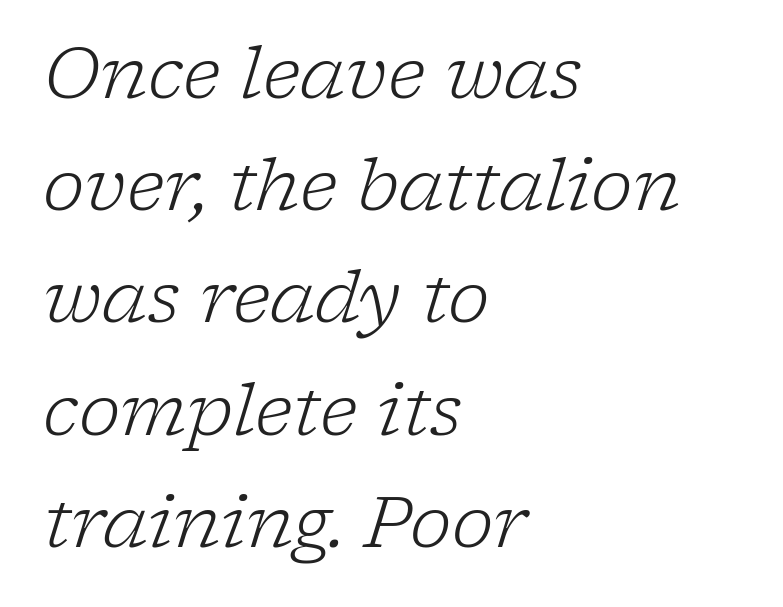
The image shows 71 px light serif type, italic (leaning right); set left-aligned, normal line spacing (1.58x), normal letter spacing, not underlined; low stroke contrast and a medium x-height.
